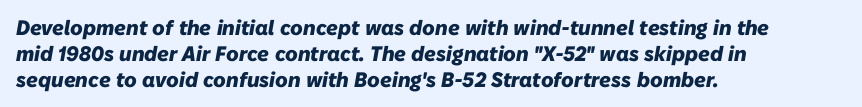
The image shows 21 px bold type, italic (leaning right); set left-aligned, line spacing 1.23x, normal letter spacing, not underlined.
